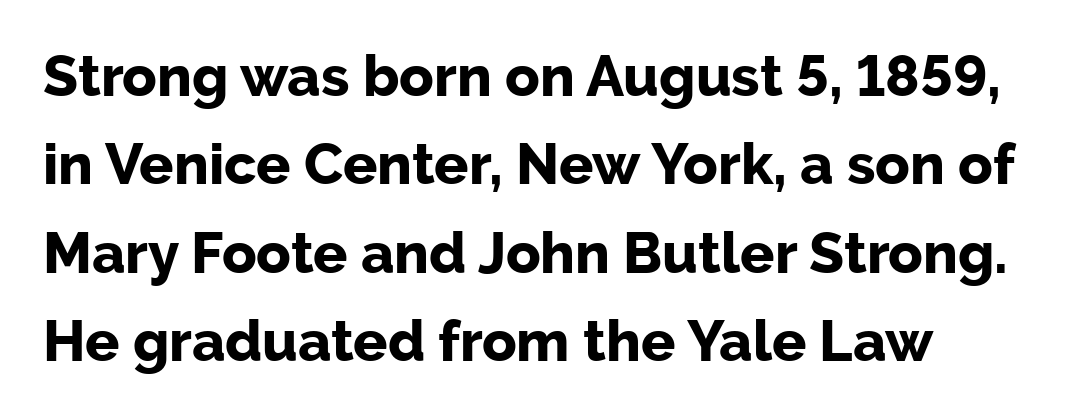
Q: Is the text bold? A: Yes.
Q: Is the text italic (slanted)? A: No, it is upright.
Q: Is the typeface a serif or a sans-serif typeface? A: Sans-serif.
Q: Is the text underlined? A: No.
Q: How is the paragraph aligned? A: Left-aligned.
Q: Is the spacing between letters normal or unusually wide? A: Normal.
Q: Is the spacing between lines tight, normal or loose? A: Normal.
Q: Width (condensed, normal, or wide)? A: Normal.
Q: Stroke contrast? A: Low.
Q: x-height? A: Medium.
Q: Monospaced? A: No.
